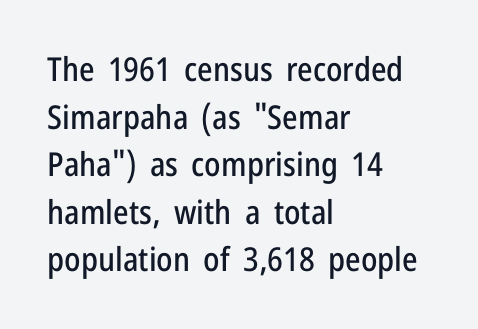
The image shows 33 px condensed sans-serif type, upright; set left-aligned, normal line spacing (1.44x), normal letter spacing, not underlined; low stroke contrast and a medium x-height.
